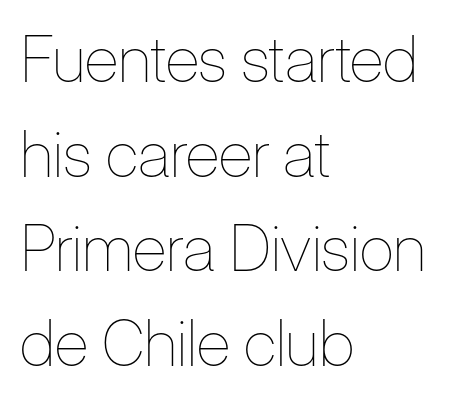
The image shows 64 px thin, condensed type, upright; set left-aligned, normal line spacing (1.48x), normal letter spacing, not underlined; low stroke contrast and a medium x-height.
